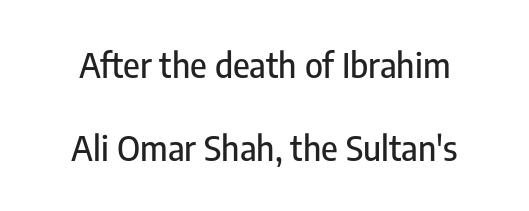
{"serif": "no", "italic": "no", "width": "condensed", "stroke_contrast": "low", "x_height": "medium", "monospaced": "no", "underline": "no", "line_spacing": "loose", "line_spacing_ratio": 2.44, "letter_spacing": "normal", "letter_spacing_em": 0.0, "glyph_px": 34}
